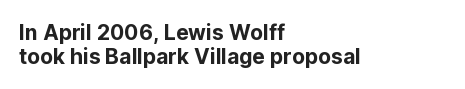
{"italic": "no", "underline": "no", "align": "left", "line_spacing": "tight", "line_spacing_ratio": 1.13, "letter_spacing": "normal", "letter_spacing_em": 0.0, "glyph_px": 21}
